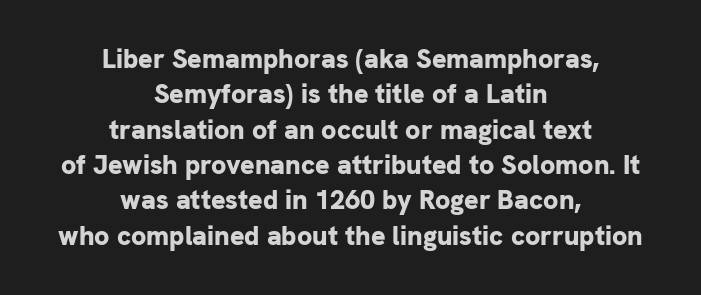
Q: Is the text bold? A: Yes.
Q: Is the text italic (slanted)? A: No, it is upright.
Q: Is the text underlined? A: No.
Q: How is the paragraph aligned? A: Centered.
Q: Is the spacing between letters normal or unusually wide? A: Normal.
Q: Is the spacing between lines tight, normal or loose? A: Normal.
